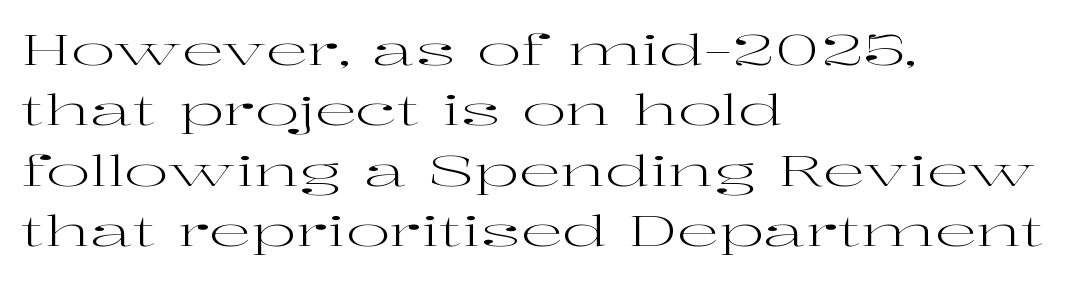
Q: Is the text bold? A: No.
Q: Is the text italic (slanted)? A: No, it is upright.
Q: Is the typeface a serif or a sans-serif typeface? A: Serif.
Q: Is the text underlined? A: No.
Q: How is the paragraph aligned? A: Left-aligned.
Q: Is the spacing between letters normal or unusually wide? A: Normal.
Q: Is the spacing between lines tight, normal or loose? A: Normal.
Q: Width (condensed, normal, or wide)? A: Wide.
Q: Stroke contrast? A: High.
Q: x-height? A: Medium.
Q: Monospaced? A: No.
